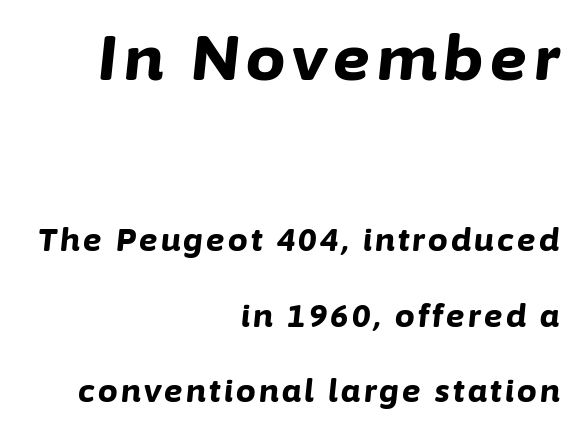
Q: Is the text bold? A: Yes.
Q: Is the text italic (slanted)? A: Yes, it leans right by about 6 degrees.
Q: Is the text underlined? A: No.
Q: How is the paragraph aligned? A: Right-aligned.
Q: Is the spacing between lines tight, normal or loose? A: Loose.
Q: Which block of text is set in a larger size, the first (top) or the second (bottom)? A: The first (top) one.
Q: Width (condensed, normal, or wide)? A: Normal.
Q: Stroke contrast? A: Low.
Q: x-height? A: Medium.
Q: Monospaced? A: No.
